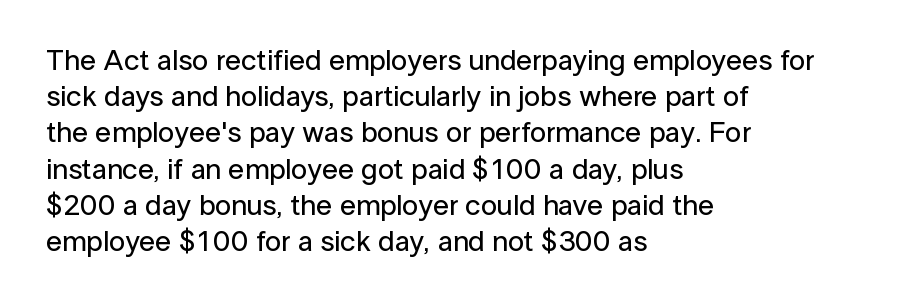
Nope, no serifs anywhere on these letters. Is this a fixed-width face? No — the glyphs have proportional, varying widths. A normal amount of white space separates one row of letters from the next. Beneath every word, the page is bare. Nope, not italic — everything's standing straight.
